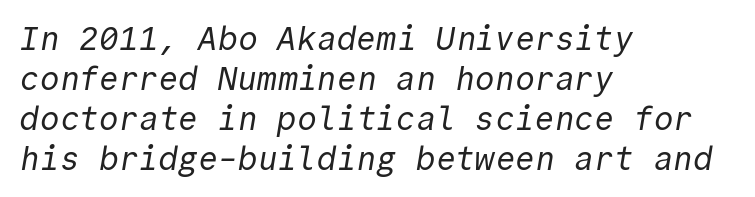
Fixed-width glyphs throughout — classic coding-font behaviour. Alignment: flush left. Clear beneath every line of the passage. What kind of face is this? One without serifs — a sans. The strokes are not fattened; the text isn't bold.
